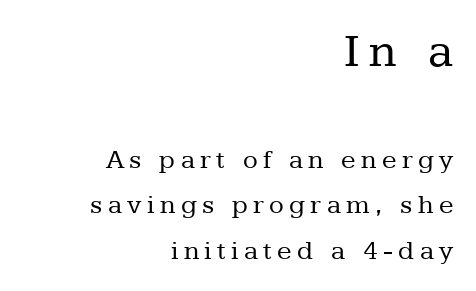
{"serif": "yes", "italic": "no", "bold": "no", "weight": "regular", "width": "normal", "stroke_contrast": "low", "x_height": "medium", "monospaced": "no", "underline": "no", "align": "right", "line_spacing": "normal", "line_spacing_ratio": 1.69, "letter_spacing": "wide", "letter_spacing_em": 0.2, "larger_block": "first", "size_ratio": 1.78, "glyph_px": 48}
